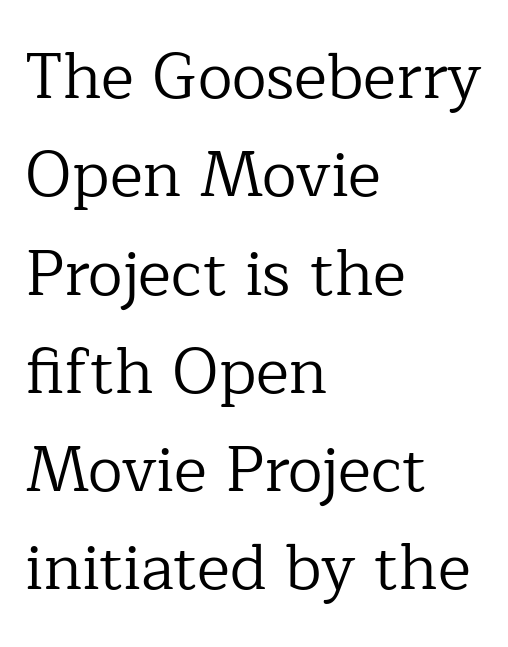
The letters stand straight up with perfectly vertical stems. Nothing unusual about the tracking: characters are spaced as the font intends. Plain, unruled lines of type. Proportional: the letters do not fall into vertical columns. The passage shown is typeset with a serif family.
